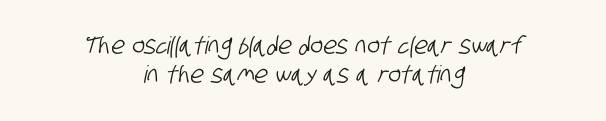
Q: Is the text underlined? A: No.
Q: How is the paragraph aligned? A: Centered.
Q: Is the spacing between letters normal or unusually wide? A: Normal.
